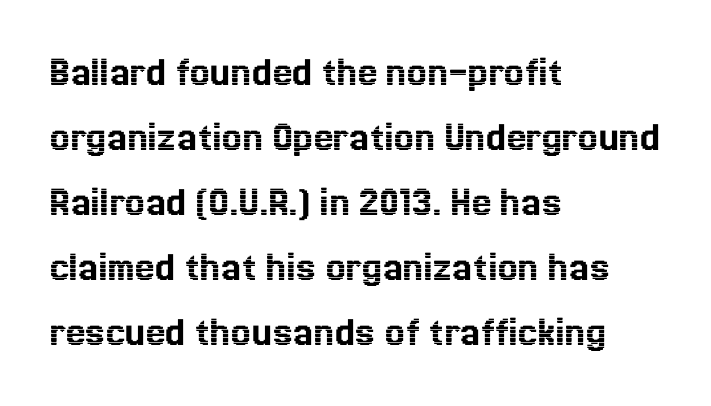
{"italic": "no", "width": "normal", "x_height": "medium", "monospaced": "no", "underline": "no", "align": "left", "line_spacing": "normal", "line_spacing_ratio": 1.48, "letter_spacing": "normal", "letter_spacing_em": 0.0, "glyph_px": 44}
